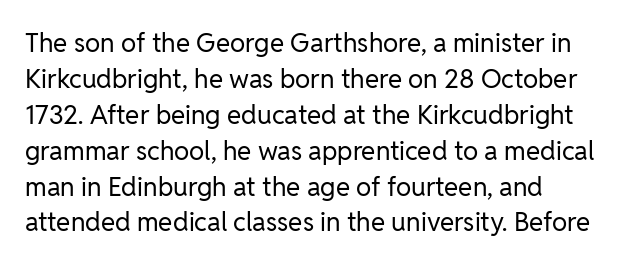
The image shows 26 px text type, upright; set normal line spacing (1.38x), normal letter spacing, not underlined.
